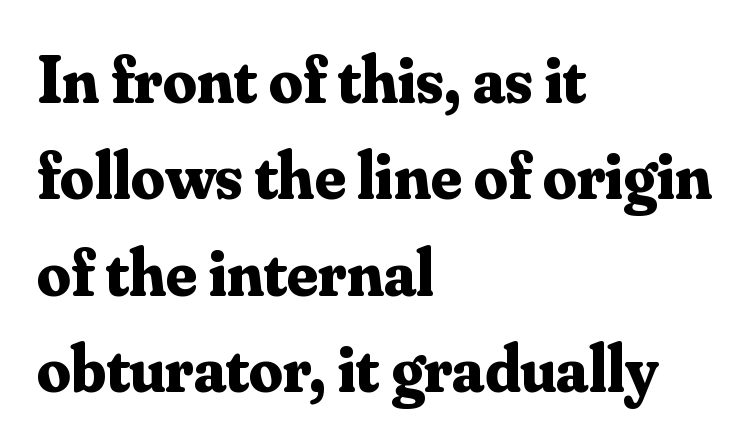
I'd call this a serif setting — the letters wear small feet. Nothing unusual about the tracking: characters are spaced as the font intends. These lines stack with their left ends in a neat column. How would I describe the line gaps? Plain and ordinary. A typesetter would call this proportional, since set widths differ per character. Compared with an ordinary text face, these strokes are far heavier — a full bold.
